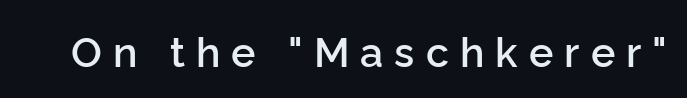
The image shows 41 px semibold sans-serif type, upright; set unusually wide letter spacing (+0.27 em), not underlined; low stroke contrast and a medium x-height.
